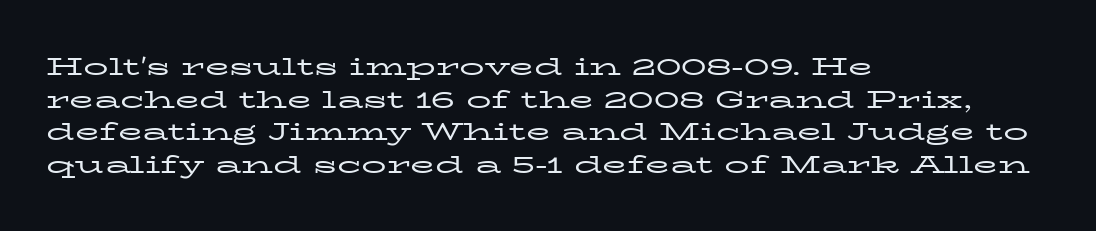
The image shows 25 px text type, upright; set left-aligned, normal line spacing (1.31x), normal letter spacing, not underlined.
